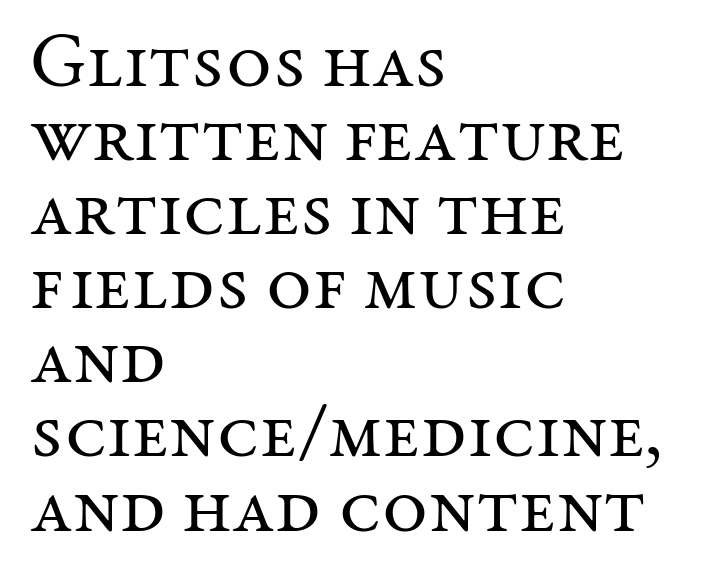
The image shows 78 px regular-weight serif type, upright; set left-aligned, tight line spacing (0.95x), normal letter spacing, not underlined; medium stroke contrast and a medium x-height.
